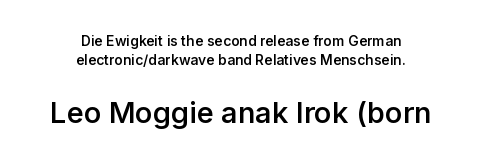
You can tell from the bare stems that sans-serif type was used. Anything drawn beneath the words? Only blank space. A typesetter would call this zero additional tracking. These lines are rendered in a variable-pitch font.
